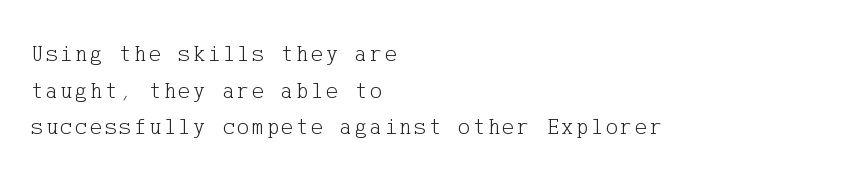
The image shows 23 px text type, upright; set left-aligned, normal line spacing (1.59x), not underlined.
